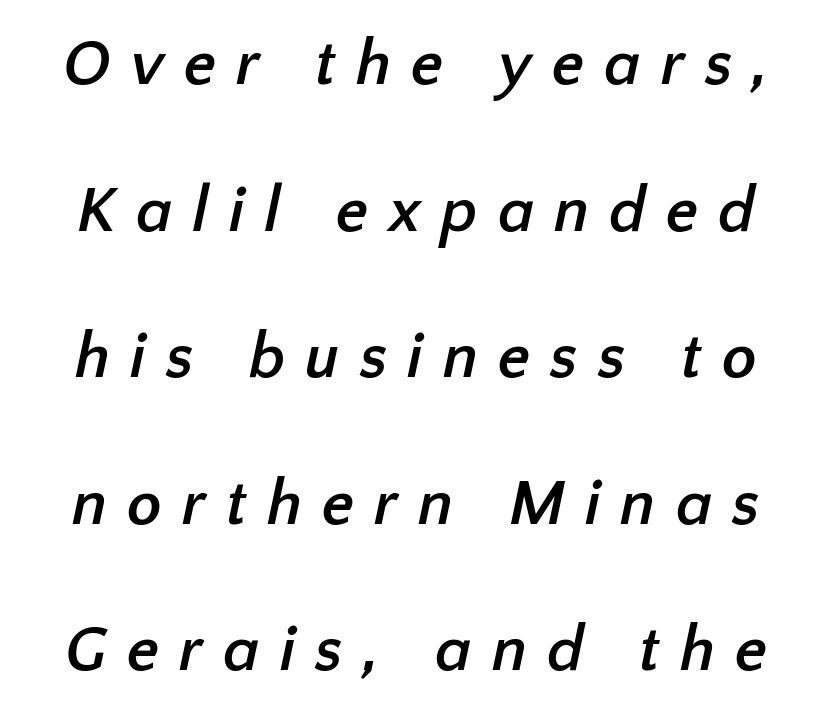
Q: Is the text bold? A: Yes.
Q: Is the typeface a serif or a sans-serif typeface? A: Sans-serif.
Q: Is the text underlined? A: No.
Q: Is the spacing between letters normal or unusually wide? A: Unusually wide.
Q: Is the spacing between lines tight, normal or loose? A: Loose.
Q: Width (condensed, normal, or wide)? A: Normal.
Q: Stroke contrast? A: Low.
Q: x-height? A: Medium.
Q: Monospaced? A: No.
